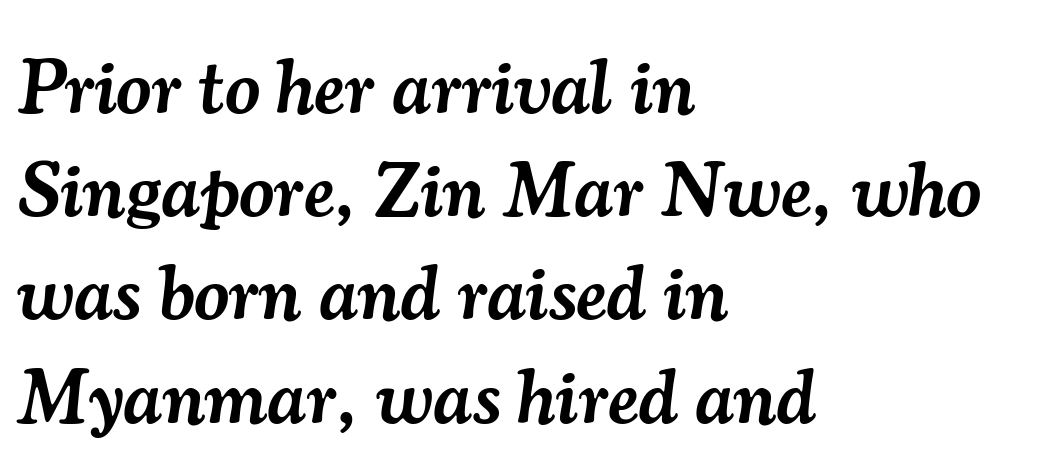
{"serif": "yes", "italic": "yes", "lean": "right", "slant_degrees": 7, "bold": "semi", "weight": "semibold", "width": "normal", "stroke_contrast": "medium", "x_height": "small", "monospaced": "no", "underline": "no", "align": "left", "line_spacing": "normal", "line_spacing_ratio": 1.34, "letter_spacing": "normal", "letter_spacing_em": 0.0, "glyph_px": 77}
